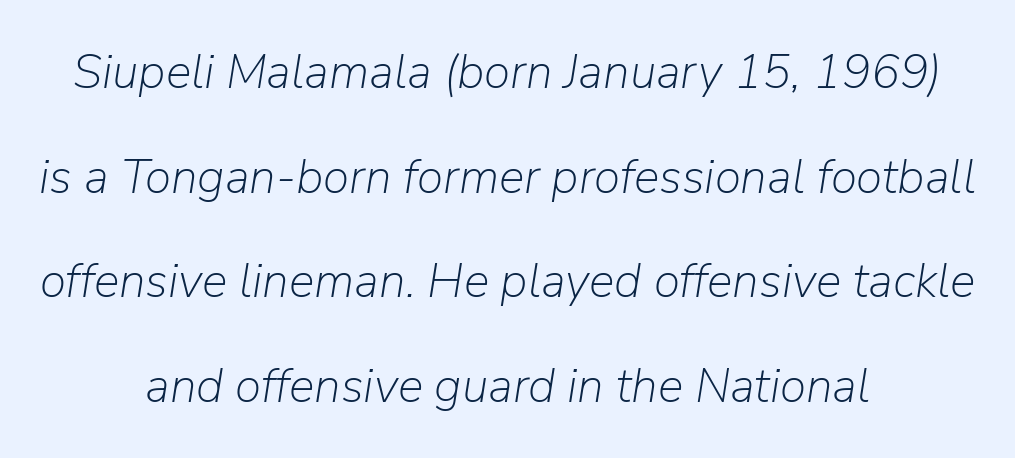
The image shows 48 px light type, italic (leaning right); set centered, loose line spacing (2.18x), normal letter spacing, not underlined; low stroke contrast and a medium x-height.
